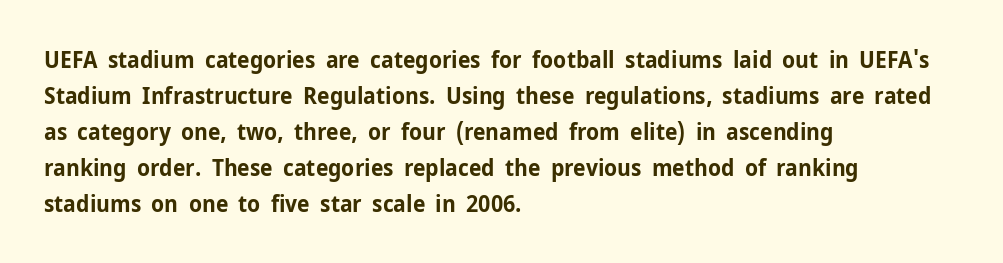
The line-height multiplier appears to be the usual default. Plain, unruled lines of type. The type is set solid horizontally, with unmodified tracking. Horizontal alignment here is leftward, the default for most running prose. Does the weight exceed regular? Yes, all the way to bold.
